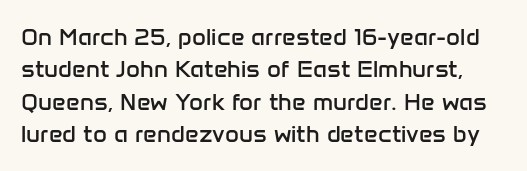
When letters stand straight like this, we call the style roman or upright. Between one letter and the next there's only the usual sliver of space. Summary of vertical rhythm: regular, with standard interline spacing. Glance below the letters and you will spot only blank space. No chunkiness to these letters — they're not bold.
